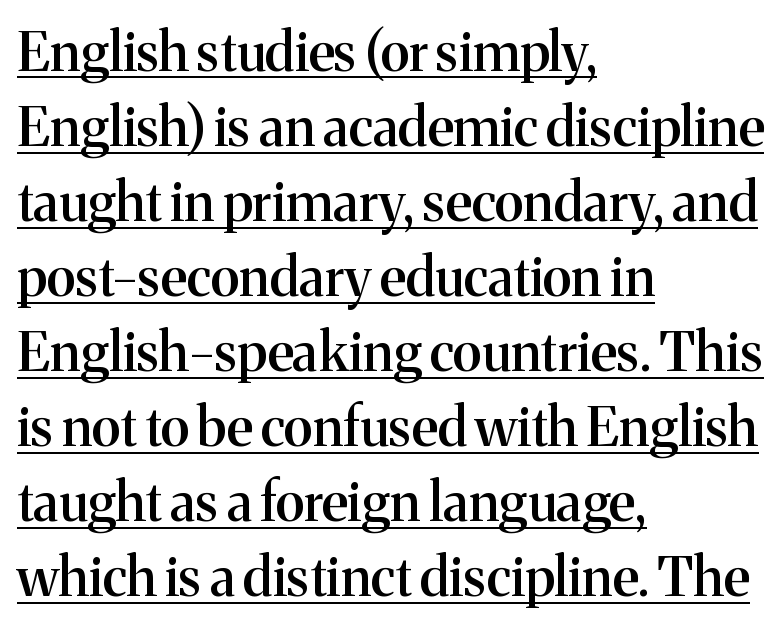
The image shows 54 px semibold serif type, upright; set left-aligned, normal line spacing (1.39x), normal letter spacing, underlined; medium stroke contrast and a medium x-height.
